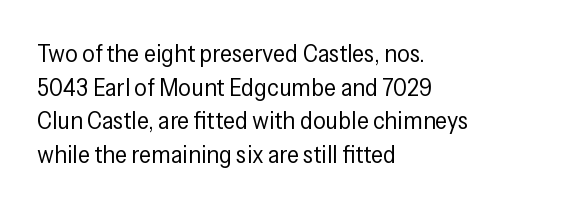
The image shows 25 px text type, upright; set left-aligned, normal line spacing (1.35x), normal letter spacing, not underlined.
